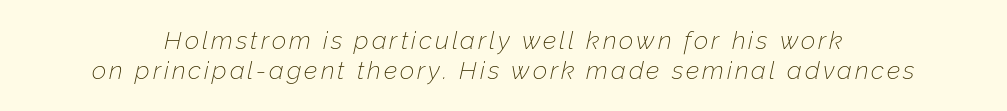
{"italic": "yes", "lean": "right", "slant_degrees": 12, "bold": "no", "underline": "no", "line_spacing_ratio": 1.21, "glyph_px": 25}
